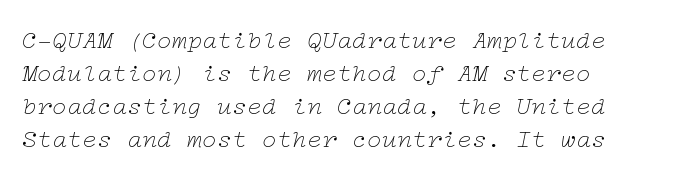
{"italic": "yes", "lean": "right", "slant_degrees": 12, "bold": "no", "underline": "no", "align": "left", "line_spacing": "normal", "line_spacing_ratio": 1.32, "letter_spacing": "normal", "letter_spacing_em": 0.0, "glyph_px": 25}
